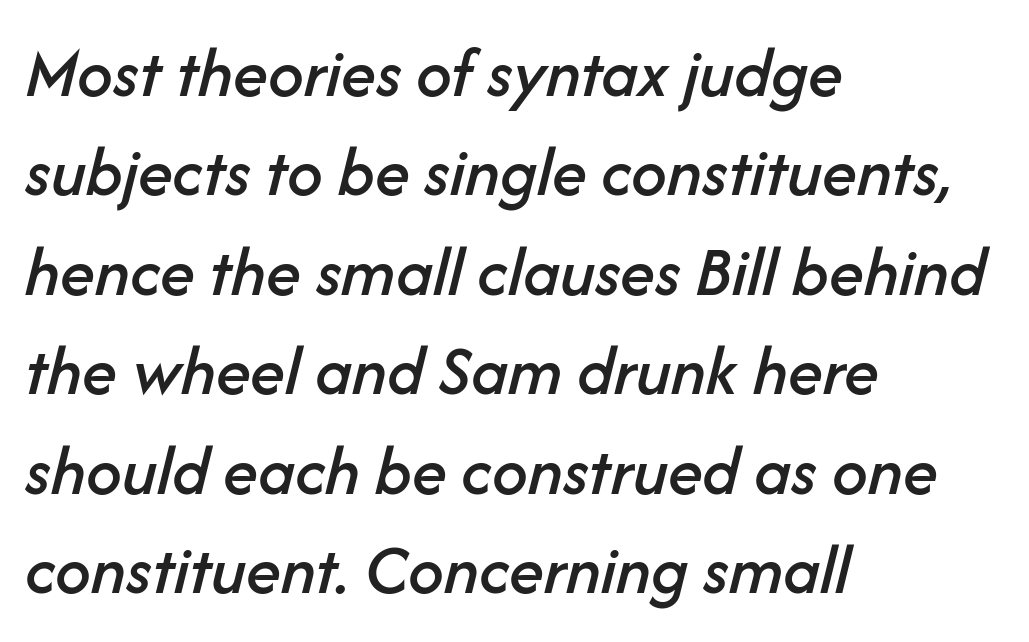
The image shows 71 px text type, italic (leaning right); set left-aligned, normal line spacing (1.4x), normal letter spacing, not underlined; low stroke contrast and a medium x-height.
